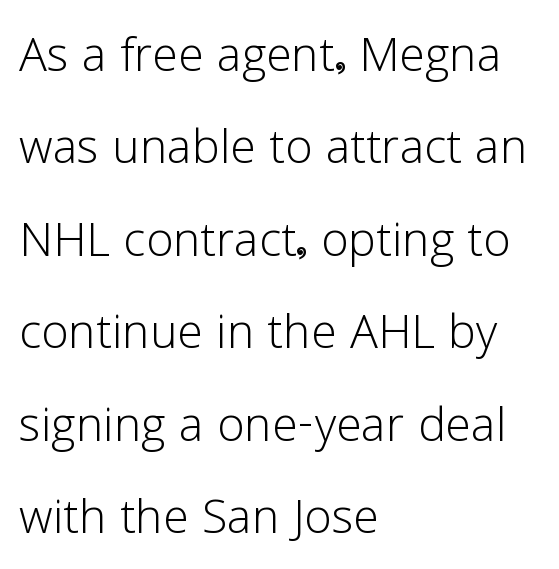
{"serif": "no", "italic": "no", "bold": "no", "weight": "light", "width": "normal", "stroke_contrast": "low", "x_height": "medium", "monospaced": "no", "underline": "no", "align": "left", "line_spacing": "normal", "line_spacing_ratio": 1.49, "letter_spacing": "normal", "letter_spacing_em": 0.0, "glyph_px": 62}
